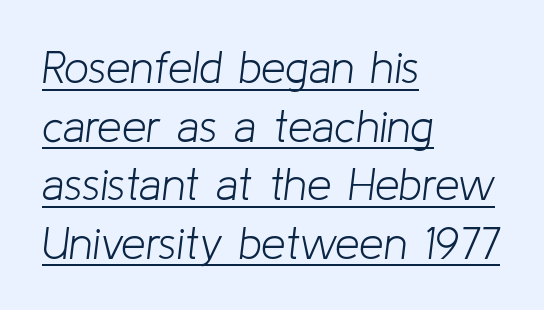
The image shows 44 px light type, italic (leaning right); set left-aligned, normal line spacing (1.33x), normal letter spacing, underlined; low stroke contrast and a medium x-height.
